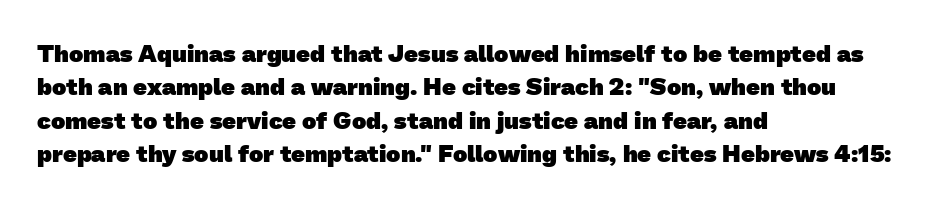
Q: Is the text bold? A: Yes.
Q: Is the text underlined? A: No.
Q: How is the paragraph aligned? A: Left-aligned.
Q: Is the spacing between letters normal or unusually wide? A: Normal.
Q: Is the spacing between lines tight, normal or loose? A: Normal.
